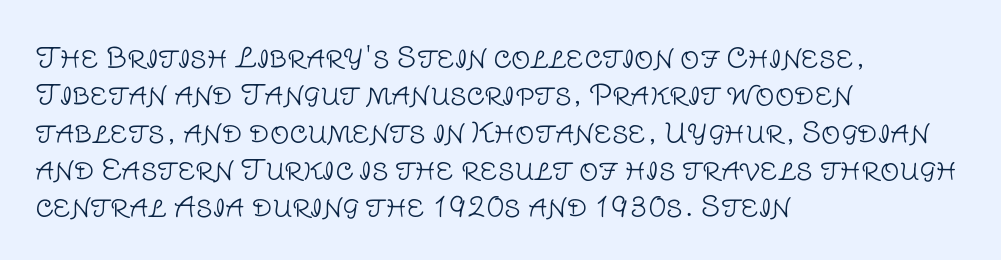
Interline gaps are of average width in this sample. Inter-character spacing is left at the font's built-in metrics. Words float on clear page, feet unadorned. Each line starts at the same left margin while the right side varies.
